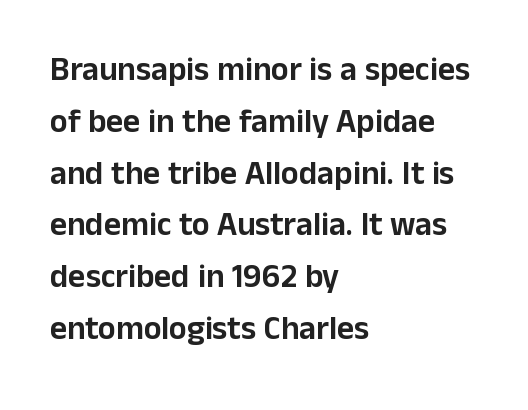
Q: Is the text italic (slanted)? A: No, it is upright.
Q: Is the typeface a serif or a sans-serif typeface? A: Sans-serif.
Q: Is the text underlined? A: No.
Q: How is the paragraph aligned? A: Left-aligned.
Q: Is the spacing between letters normal or unusually wide? A: Normal.
Q: Is the spacing between lines tight, normal or loose? A: Normal.
Q: Width (condensed, normal, or wide)? A: Normal.
Q: Stroke contrast? A: Low.
Q: x-height? A: Medium.
Q: Monospaced? A: No.
